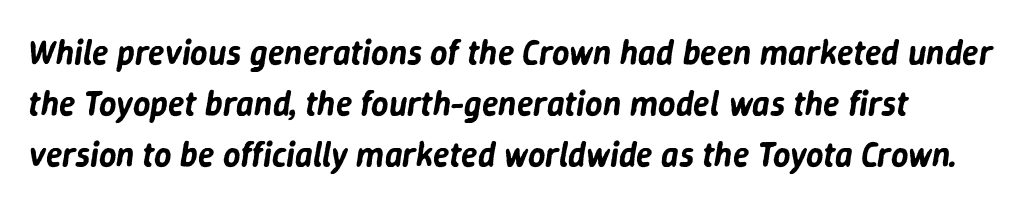
The image shows 34 px text type, italic (leaning right); set normal line spacing (1.5x), normal letter spacing, not underlined; low stroke contrast and a medium x-height.
